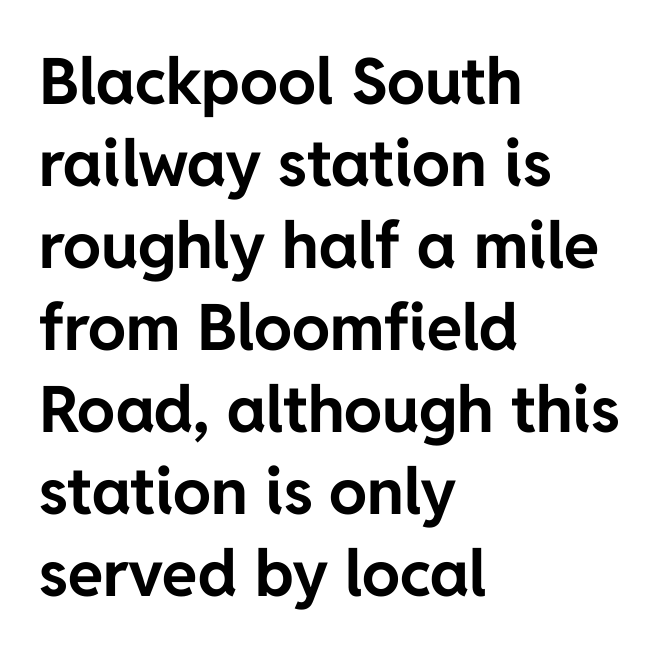
This sample has the flowing, uneven cadence of proportional lettering. The text was rendered using a sans face with plain stroke endings. Posture: upright roman. Heavy-handed strokes throughout: this text is bold. The lines are quadded left.
